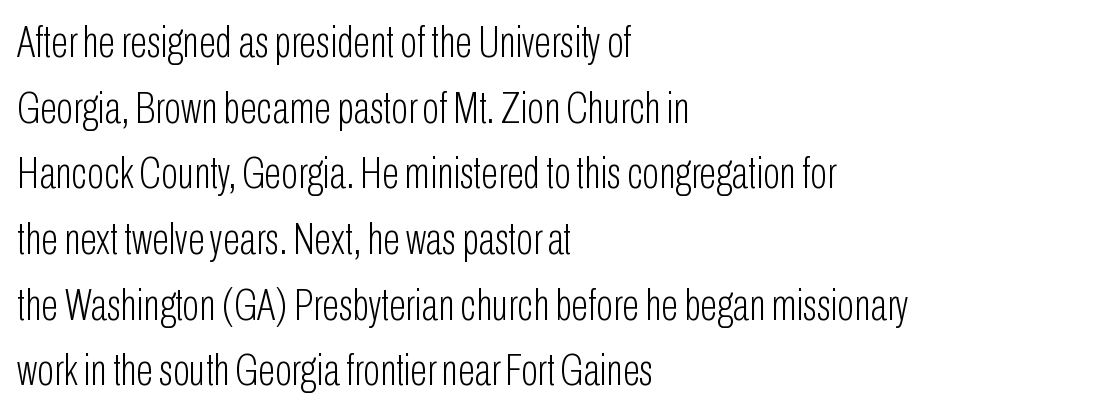
The letters stand upright; this is a roman face. You could call the tracking neutral — neither tight nor loose. The font family rendered here belongs to the sans-serif group. Descender tails drop into unmarked territory.
